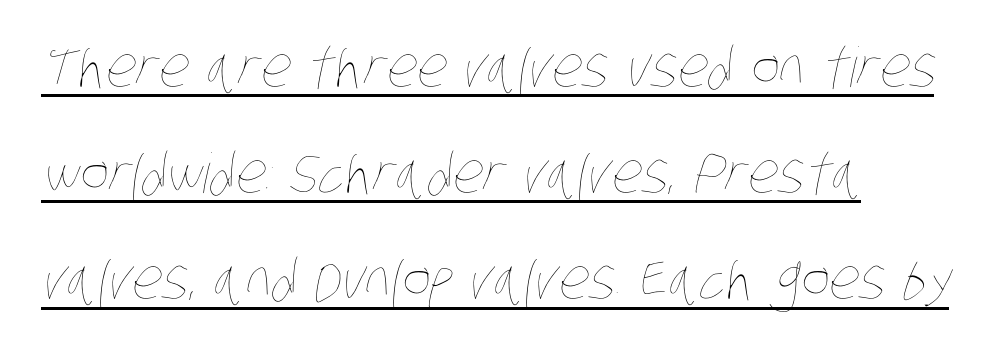
Spacing verdict: proportional, widths tailored to each character. Line beginnings align vertically; line endings do not. Underline: present. The strokes carry an ordinary text weight at most.
